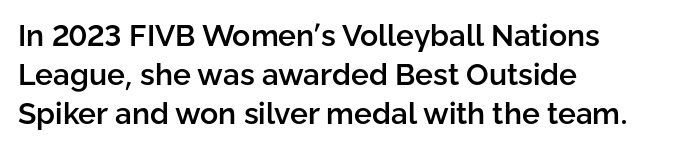
The image shows 30 px semibold sans-serif type, upright; set left-aligned, normal line spacing (1.3x), normal letter spacing, not underlined; low stroke contrast and a medium x-height.
